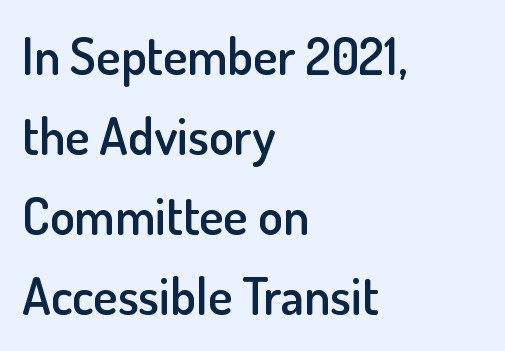
{"serif": "no", "italic": "no", "bold": "semi", "weight": "semibold", "width": "normal", "stroke_contrast": "low", "x_height": "small", "monospaced": "no", "underline": "no", "align": "left", "line_spacing": "normal", "line_spacing_ratio": 1.57, "letter_spacing": "normal", "letter_spacing_em": 0.0, "glyph_px": 51}
